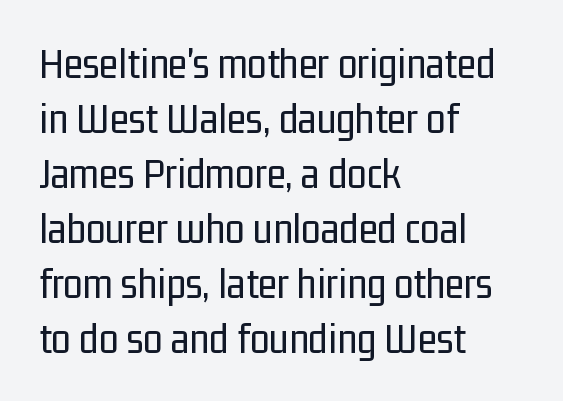
A clean baseline with only descenders dipping below it. The line texture is even and compact thanks to regular tracking. The typeface has the unassuming heft of standard copy or less. Upright lettering throughout.
